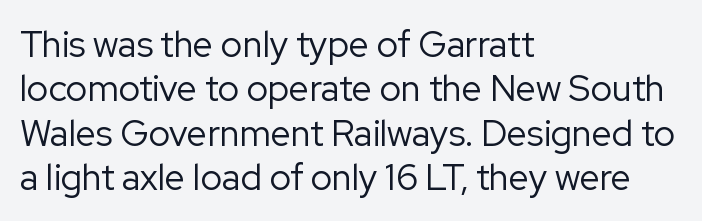
If you drew a line through each stem, it would be perfectly vertical. Note: no serifs on the glyphs. The rendering keeps characters at their native spacing. Stems and bowls with no extra thickness — not bold. Think of a printed novel: that variable character pitch is what you see here.
